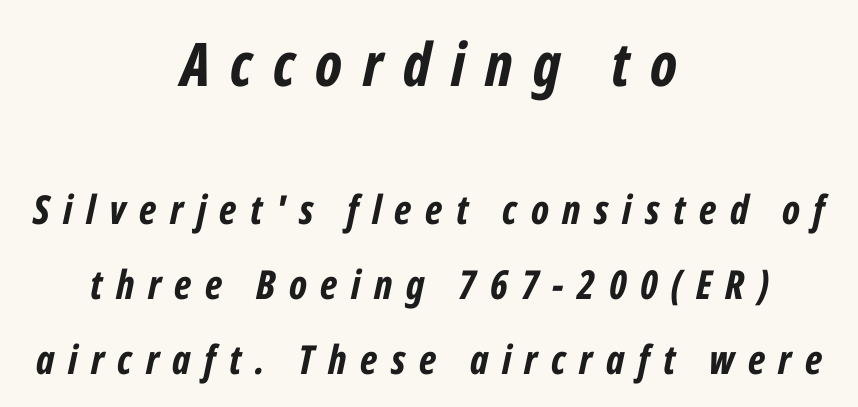
{"italic": "yes", "lean": "right", "slant_degrees": 12, "bold": "yes", "weight": "bold", "width": "condensed", "stroke_contrast": "low", "x_height": "medium", "monospaced": "no", "underline": "no", "align": "center", "line_spacing_ratio": 1.87, "letter_spacing": "wide", "letter_spacing_em": 0.34, "larger_block": "first", "size_ratio": 1.5, "glyph_px": 60}
